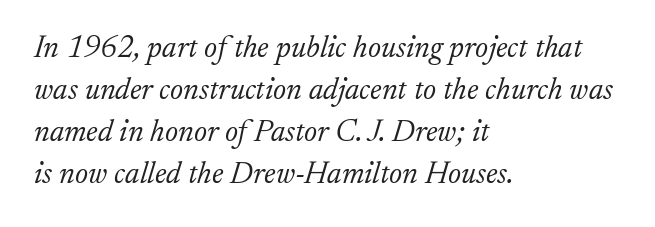
{"serif": "yes", "italic": "yes", "lean": "right", "slant_degrees": 17, "bold": "no", "weight": "light", "width": "normal", "stroke_contrast": "low", "x_height": "small", "monospaced": "no", "underline": "no", "align": "left", "line_spacing": "normal", "line_spacing_ratio": 1.36, "letter_spacing": "normal", "letter_spacing_em": 0.0, "glyph_px": 31}
